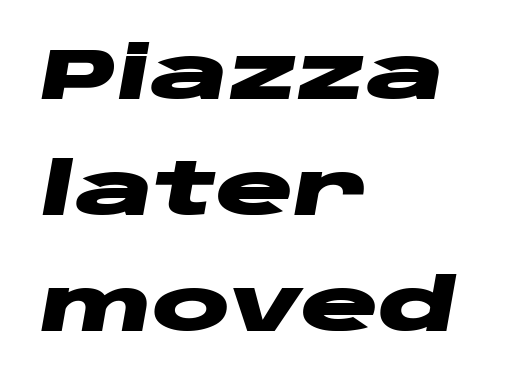
Thick stems and heavy bowls — unmistakably bold. Is the type slanted? Yes — the strokes lean at a clear angle. The passage shown stacks its lines at a standard gap. Compared with typical body copy, the letter spacing here is the same. The glyphs are unaccompanied by any horizontal stroke below them. Here the designer chose a conventional face with non-uniform glyph widths.
